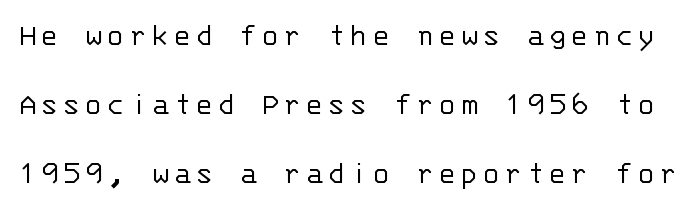
Vertical stems look standard width or narrower in stroke. Any mark beneath the type? The region is blank. The characters display no serif detailing; their extremities are plain. Ascenders rise straight up at ninety degrees.
